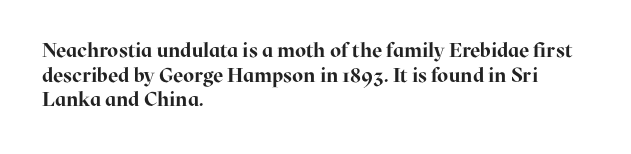
The foot of each line stays bare and open. The letters are bold, with thick, heavy strokes. The letters stand straight up with perfectly vertical stems. Compared with typical body copy, the letter spacing here is the same. These lines stack with their left ends in a neat column.
